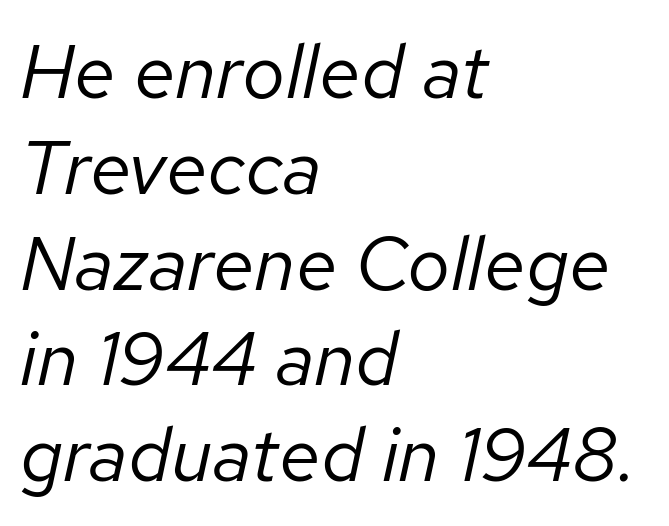
{"italic": "yes", "lean": "right", "slant_degrees": 12, "bold": "no", "weight": "regular", "width": "normal", "stroke_contrast": "low", "x_height": "medium", "monospaced": "no", "underline": "no", "align": "left", "line_spacing": "normal", "line_spacing_ratio": 1.26, "letter_spacing": "normal", "letter_spacing_em": 0.0, "glyph_px": 76}
